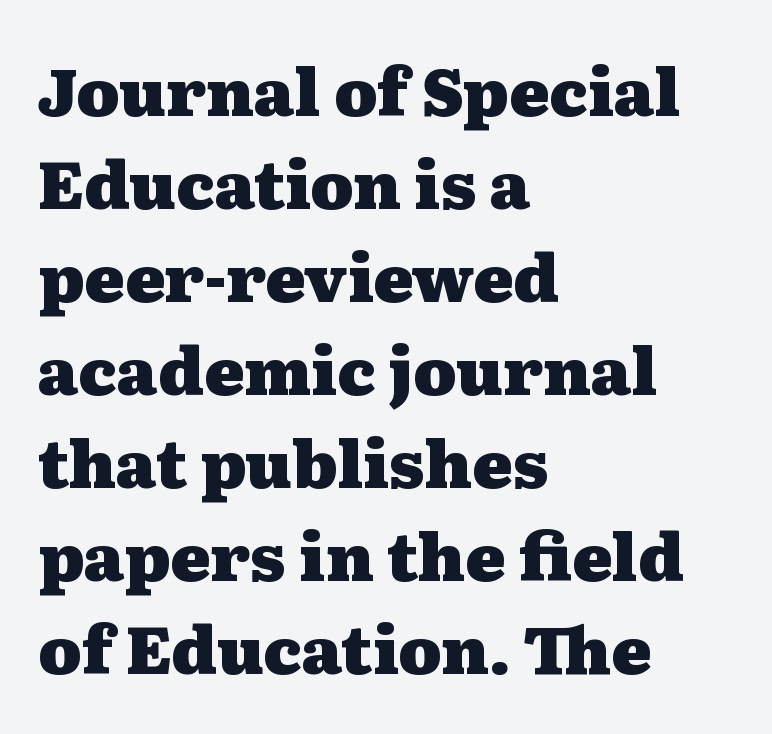
Q: Is the text bold? A: Yes.
Q: Is the text italic (slanted)? A: No, it is upright.
Q: Is the typeface a serif or a sans-serif typeface? A: Serif.
Q: Is the text underlined? A: No.
Q: How is the paragraph aligned? A: Left-aligned.
Q: Is the spacing between letters normal or unusually wide? A: Normal.
Q: Is the spacing between lines tight, normal or loose? A: Normal.
Q: Width (condensed, normal, or wide)? A: Wide.
Q: Stroke contrast? A: Medium.
Q: x-height? A: Medium.
Q: Monospaced? A: No.
